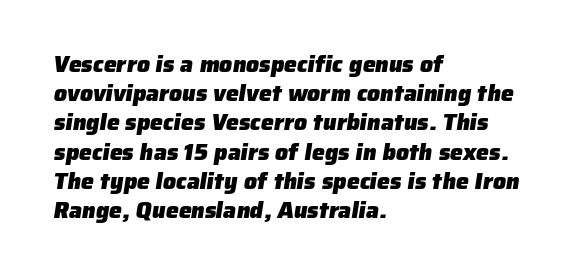
{"bold": "yes", "underline": "no", "align": "left", "line_spacing": "normal", "line_spacing_ratio": 1.27, "letter_spacing": "normal", "letter_spacing_em": 0.0, "glyph_px": 23}
